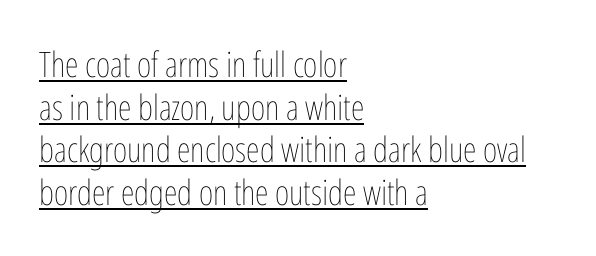
Q: Is the text bold? A: No.
Q: Is the text italic (slanted)? A: No, it is upright.
Q: Is the text underlined? A: Yes.
Q: How is the paragraph aligned? A: Left-aligned.
Q: Is the spacing between letters normal or unusually wide? A: Normal.
Q: Width (condensed, normal, or wide)? A: Condensed.
Q: Stroke contrast? A: Low.
Q: x-height? A: Medium.
Q: Monospaced? A: No.
